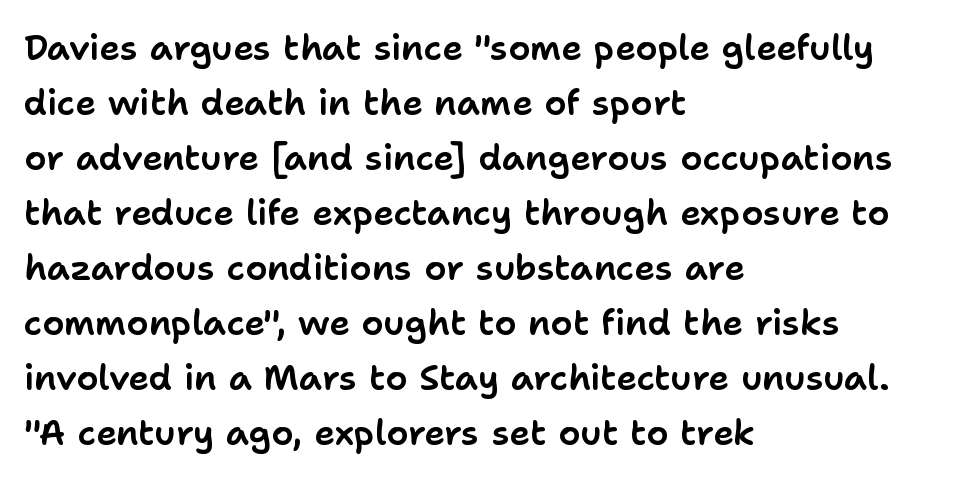
Q: Is the text italic (slanted)? A: No, it is upright.
Q: Is the typeface a serif or a sans-serif typeface? A: Sans-serif.
Q: Is the text underlined? A: No.
Q: How is the paragraph aligned? A: Left-aligned.
Q: Is the spacing between letters normal or unusually wide? A: Normal.
Q: Is the spacing between lines tight, normal or loose? A: Normal.
Q: Width (condensed, normal, or wide)? A: Normal.
Q: Stroke contrast? A: Low.
Q: x-height? A: Medium.
Q: Monospaced? A: No.
